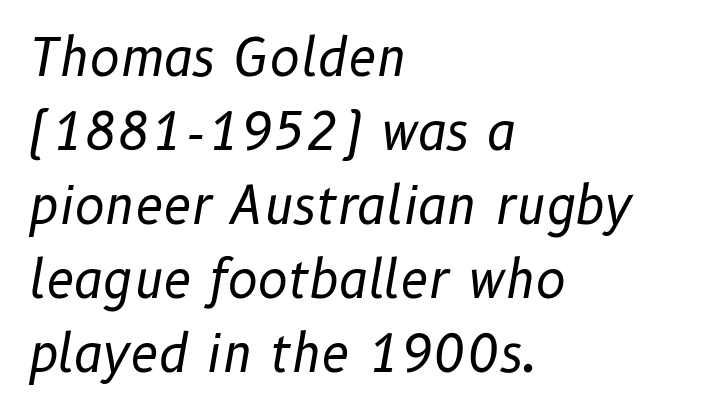
{"italic": "yes", "lean": "right", "slant_degrees": 10, "bold": "no", "weight": "regular", "width": "normal", "stroke_contrast": "low", "x_height": "medium", "monospaced": "no", "underline": "no", "align": "left", "line_spacing": "normal", "line_spacing_ratio": 1.45, "letter_spacing": "normal", "letter_spacing_em": 0.0, "glyph_px": 51}
